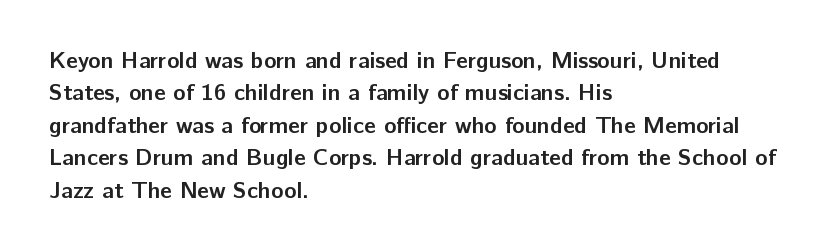
The space directly below the letters is spotless. A dark, heavy texture on the line: the type is bold. Every row of glyphs begins at an identical x-position on the left. Posture: vertical.
